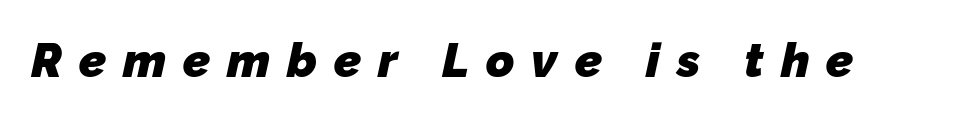
Q: Is the text bold? A: Yes.
Q: Is the typeface a serif or a sans-serif typeface? A: Sans-serif.
Q: Is the text underlined? A: No.
Q: Is the spacing between letters normal or unusually wide? A: Unusually wide.
Q: Width (condensed, normal, or wide)? A: Normal.
Q: Stroke contrast? A: Low.
Q: x-height? A: Medium.
Q: Monospaced? A: No.
